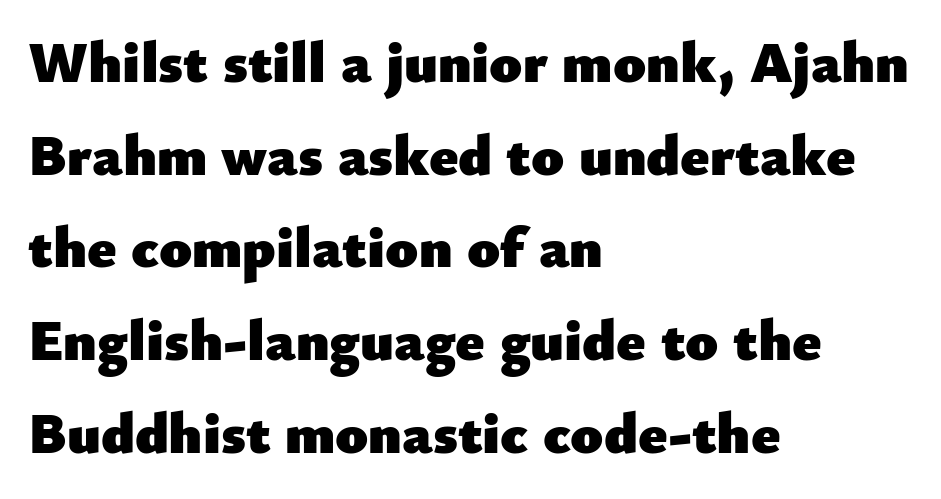
Q: Is the text bold? A: Yes.
Q: Is the text italic (slanted)? A: No, it is upright.
Q: Is the typeface a serif or a sans-serif typeface? A: Sans-serif.
Q: Is the text underlined? A: No.
Q: How is the paragraph aligned? A: Left-aligned.
Q: Is the spacing between letters normal or unusually wide? A: Normal.
Q: Is the spacing between lines tight, normal or loose? A: Normal.
Q: Width (condensed, normal, or wide)? A: Normal.
Q: Stroke contrast? A: Low.
Q: x-height? A: Small.
Q: Monospaced? A: No.
